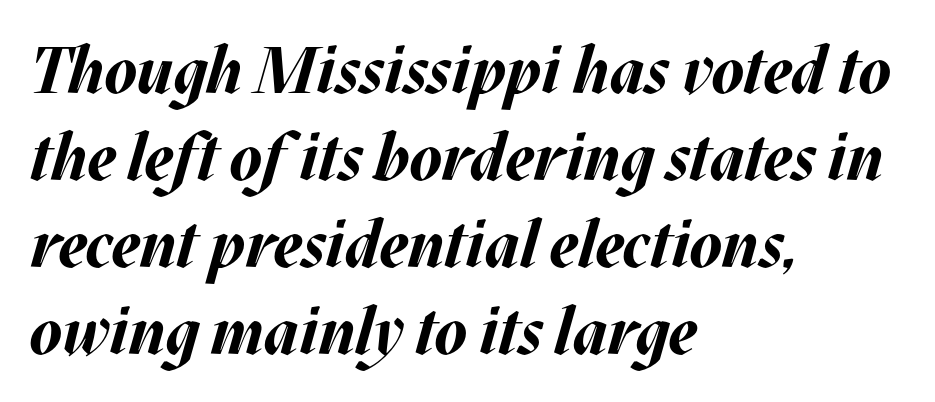
Q: Is the text bold? A: Yes.
Q: Is the text italic (slanted)? A: Yes, it leans right by about 17 degrees.
Q: Is the text underlined? A: No.
Q: How is the paragraph aligned? A: Left-aligned.
Q: Is the spacing between letters normal or unusually wide? A: Normal.
Q: Is the spacing between lines tight, normal or loose? A: Normal.
Q: Width (condensed, normal, or wide)? A: Normal.
Q: Stroke contrast? A: Medium.
Q: x-height? A: Large.
Q: Monospaced? A: No.
